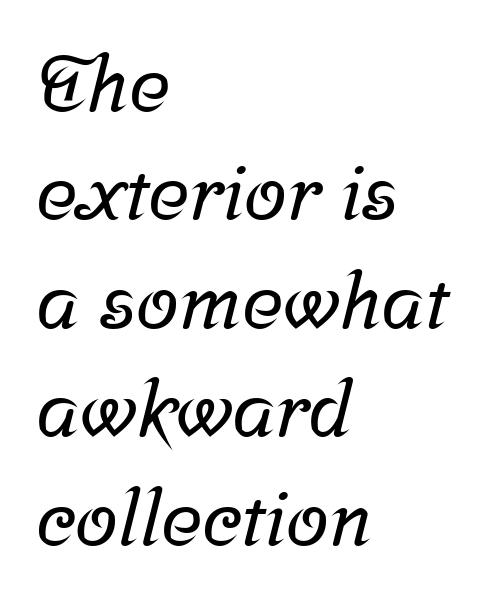
{"width": "normal", "stroke_contrast": "low", "x_height": "medium", "monospaced": "no", "underline": "no", "align": "left", "line_spacing": "normal", "line_spacing_ratio": 1.39, "letter_spacing": "normal", "letter_spacing_em": 0.0, "glyph_px": 78}
